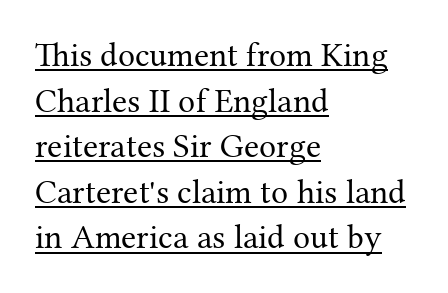
Q: Is the text bold? A: No.
Q: Is the text italic (slanted)? A: No, it is upright.
Q: Is the typeface a serif or a sans-serif typeface? A: Serif.
Q: Is the text underlined? A: Yes.
Q: How is the paragraph aligned? A: Left-aligned.
Q: Is the spacing between letters normal or unusually wide? A: Normal.
Q: Is the spacing between lines tight, normal or loose? A: Normal.
Q: Width (condensed, normal, or wide)? A: Normal.
Q: Stroke contrast? A: Medium.
Q: x-height? A: Medium.
Q: Monospaced? A: No.
